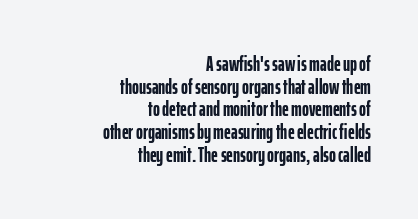
The space directly below the letters is spotless. Leftover space on each line is placed entirely before the opening word. These lines were composed using upright roman letters. No extra tracking has been applied to these lines. Weight: bold. Line spacing here is tight.
